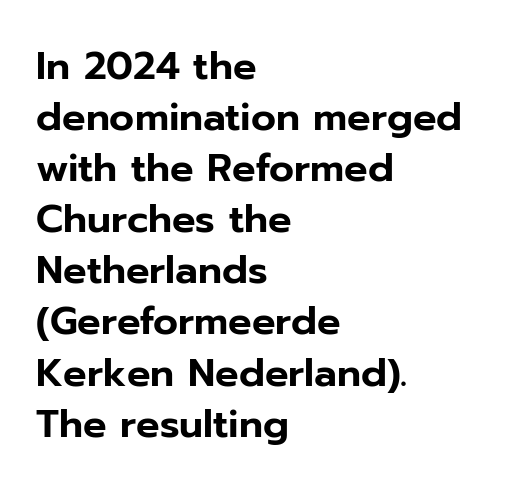
Q: Is the text italic (slanted)? A: No, it is upright.
Q: Is the typeface a serif or a sans-serif typeface? A: Sans-serif.
Q: Is the text underlined? A: No.
Q: How is the paragraph aligned? A: Left-aligned.
Q: Is the spacing between letters normal or unusually wide? A: Normal.
Q: Is the spacing between lines tight, normal or loose? A: Normal.
Q: Width (condensed, normal, or wide)? A: Normal.
Q: Stroke contrast? A: Low.
Q: x-height? A: Medium.
Q: Monospaced? A: No.
